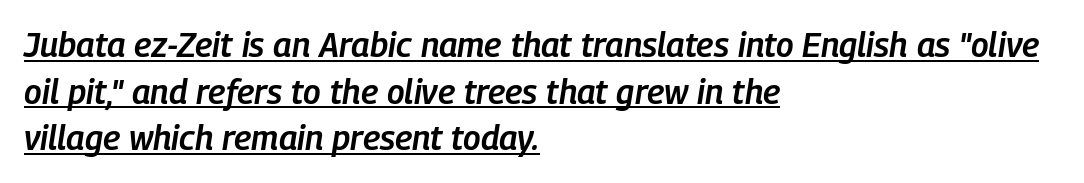
{"italic": "yes", "lean": "right", "slant_degrees": 9, "bold": "semi", "weight": "semibold", "width": "condensed", "stroke_contrast": "low", "x_height": "medium", "monospaced": "no", "underline": "yes", "align": "left", "line_spacing": "normal", "line_spacing_ratio": 1.37, "letter_spacing": "normal", "letter_spacing_em": 0.0, "glyph_px": 34}
